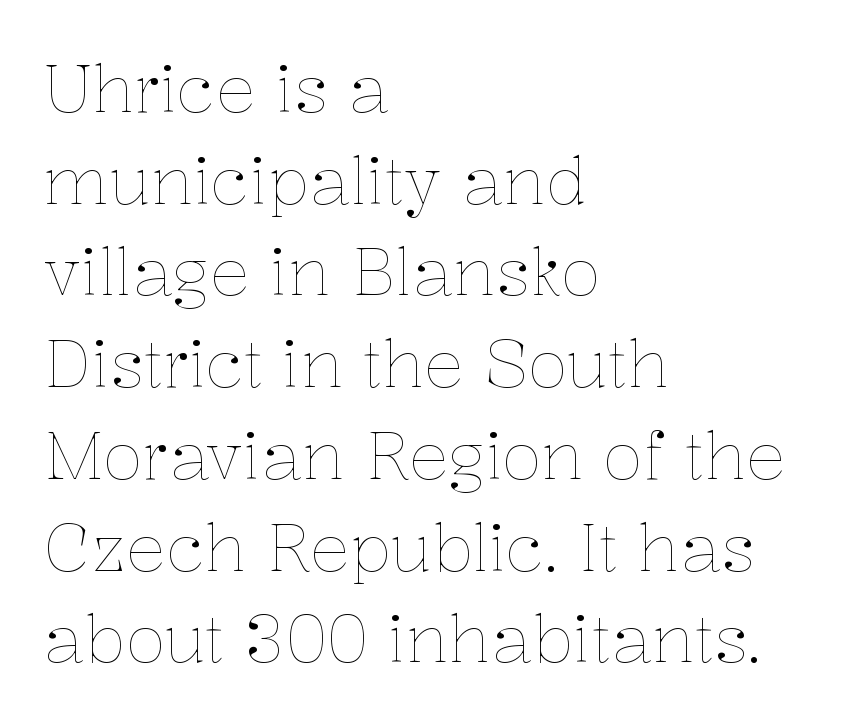
{"italic": "no", "bold": "no", "weight": "thin", "width": "normal", "stroke_contrast": "low", "x_height": "medium", "monospaced": "no", "underline": "no", "align": "left", "line_spacing": "normal", "line_spacing_ratio": 1.39, "letter_spacing": "normal", "letter_spacing_em": 0.0, "glyph_px": 66}
